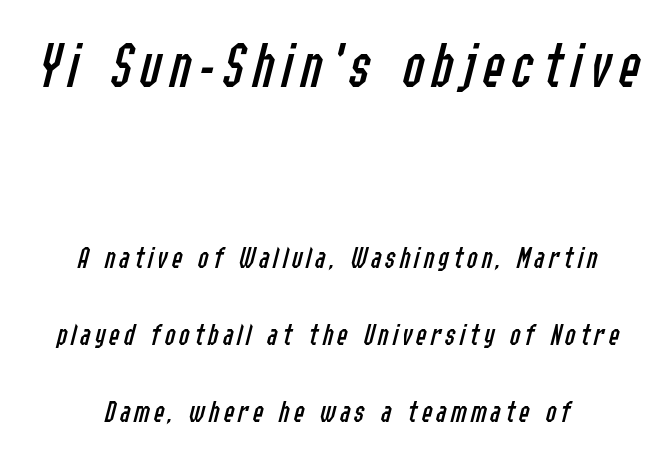
Q: Is the text bold? A: No.
Q: Is the text italic (slanted)? A: Yes, it leans right by about 14 degrees.
Q: Is the text underlined? A: No.
Q: How is the paragraph aligned? A: Centered.
Q: Is the spacing between lines tight, normal or loose? A: Loose.
Q: Which block of text is set in a larger size, the first (top) or the second (bottom)? A: The first (top) one.
Q: Width (condensed, normal, or wide)? A: Condensed.
Q: Stroke contrast? A: Low.
Q: x-height? A: Medium.
Q: Monospaced? A: No.
